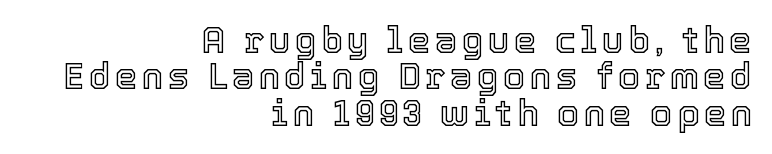
{"italic": "no", "width": "normal", "x_height": "medium", "monospaced": "no", "underline": "no", "align": "right", "line_spacing": "tight", "line_spacing_ratio": 1.01, "glyph_px": 36}
